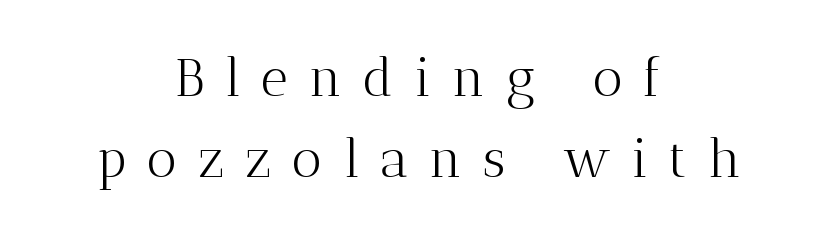
Q: Is the text bold? A: No.
Q: Is the text italic (slanted)? A: No, it is upright.
Q: Is the typeface a serif or a sans-serif typeface? A: Serif.
Q: Is the text underlined? A: No.
Q: How is the paragraph aligned? A: Centered.
Q: Is the spacing between letters normal or unusually wide? A: Unusually wide.
Q: Is the spacing between lines tight, normal or loose? A: Normal.
Q: Width (condensed, normal, or wide)? A: Normal.
Q: Stroke contrast? A: Medium.
Q: x-height? A: Medium.
Q: Monospaced? A: No.
